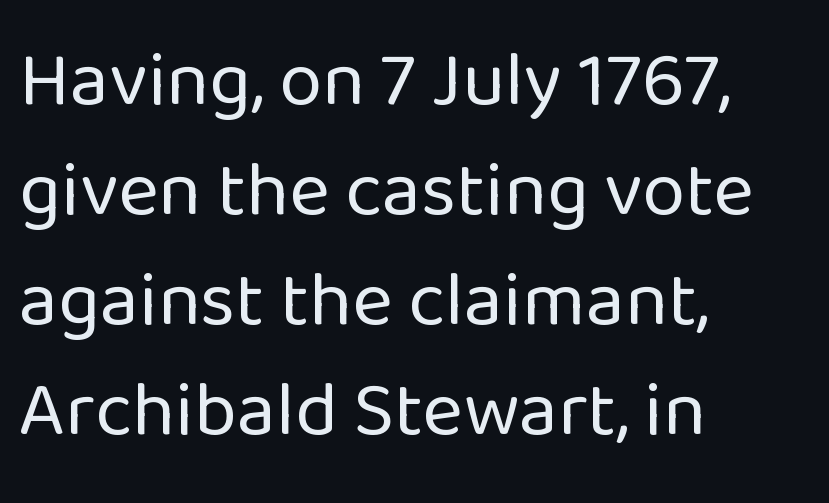
What's the leading like? Ordinary, nothing unusual. The string is rendered with underlining switched off. Here the designer chose a conventional face with non-uniform glyph widths. Standard letterfit; no display-style spreading of the glyphs. Type style note: lacks serifs.
